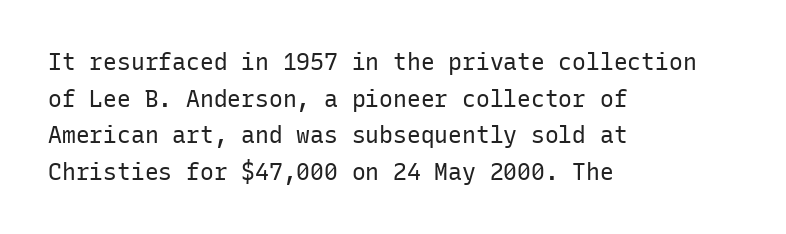
{"italic": "no", "bold": "no", "underline": "no", "align": "left", "line_spacing": "normal", "line_spacing_ratio": 1.59, "letter_spacing": "normal", "letter_spacing_em": 0.0, "glyph_px": 23}
